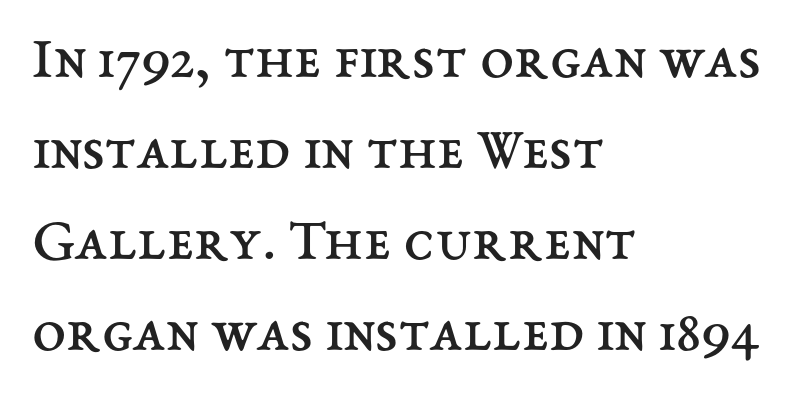
Quick note: underline off. The rendering anchors every line to the left-hand side. Every stem runs plumb, perpendicular to the baseline. Nothing unusual about the tracking: characters are spaced as the font intends. Proportional: the letters do not fall into vertical columns. Does the leading feel generous? No, just average.
